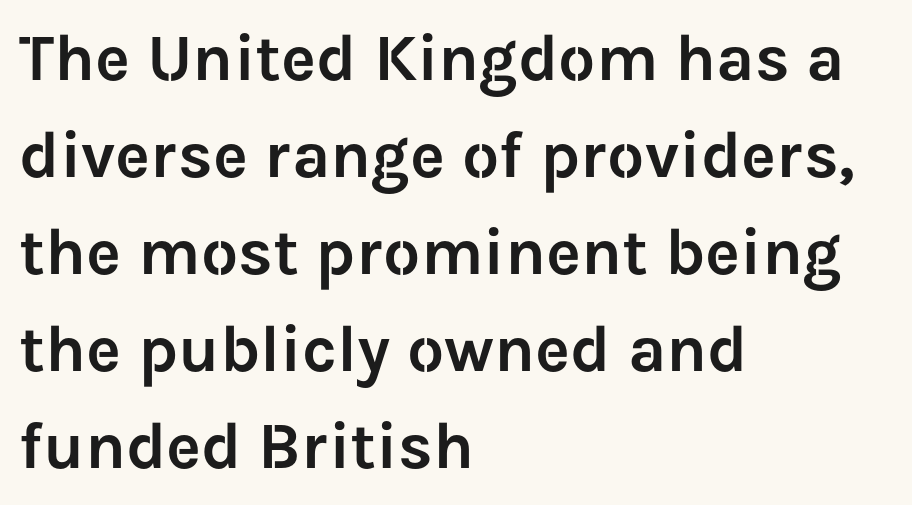
{"serif": "no", "italic": "no", "width": "normal", "stroke_contrast": "low", "x_height": "medium", "monospaced": "no", "underline": "no", "align": "left", "line_spacing": "normal", "line_spacing_ratio": 1.47, "letter_spacing": "normal", "letter_spacing_em": 0.0, "glyph_px": 66}
